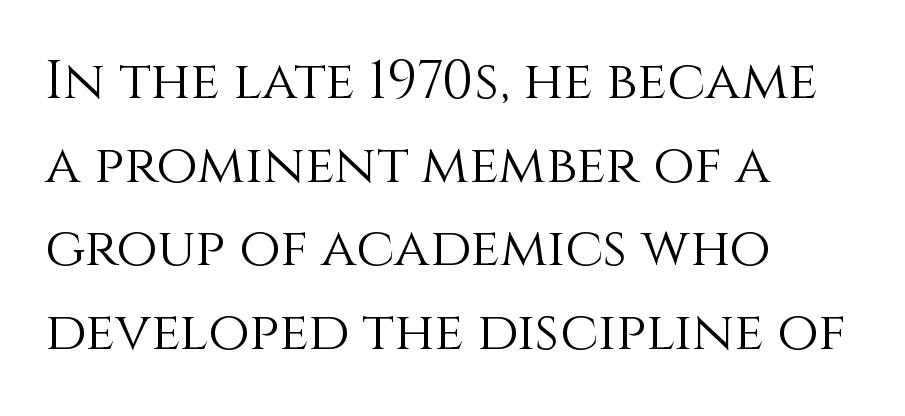
The image shows 54 px light type, upright; set left-aligned, normal line spacing (1.55x), normal letter spacing, not underlined; medium stroke contrast and a large x-height.
